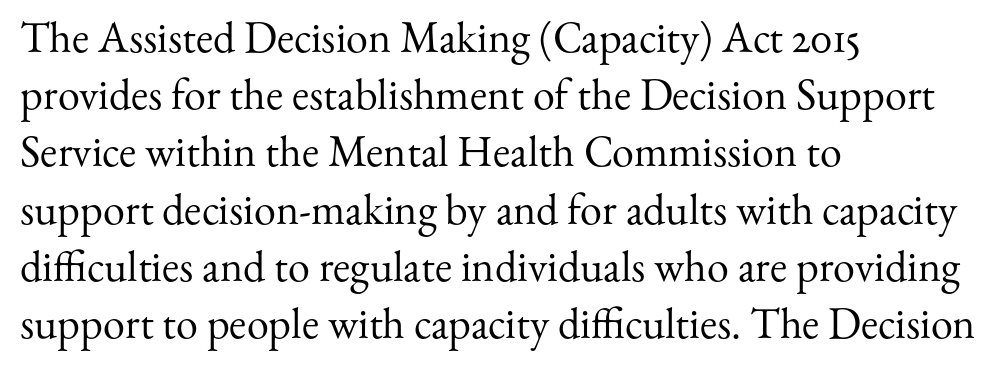
A classic flush-left, rag-right setting is used for this passage. The designer left line spacing at the default. Letter spacing: default. The letters advance in unequal steps, a hallmark of proportional type. Regarding serifs, this sample has them. The letters stand upright; this is a roman face.
